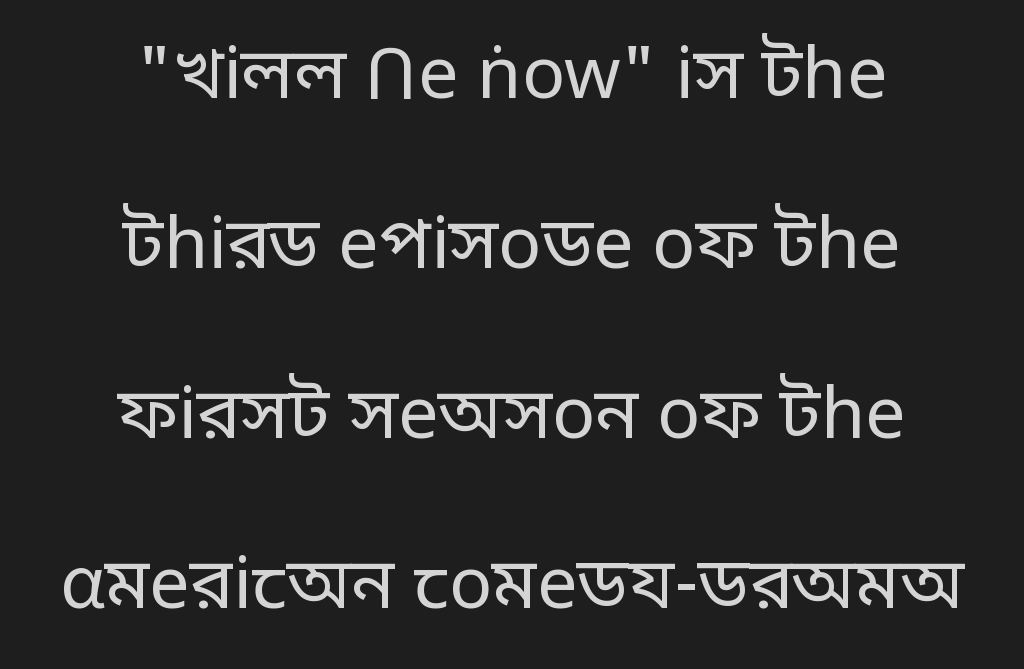
A clean baseline with only descenders dipping below it. A typesetter would call this leading open, well beyond the default. When letters stand straight like this, we call the style roman or upright. Where is the straight margin? There isn't one; the lines are centered. Is the stroke heavy? The answer is a plain regular-or-lighter.
